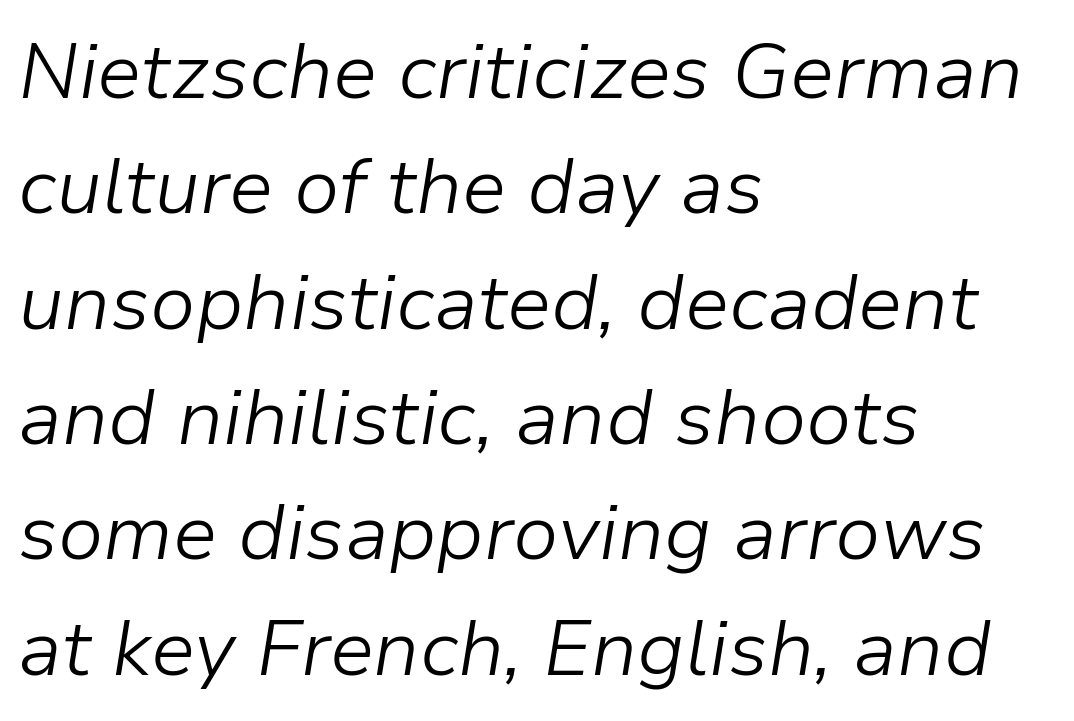
The image shows 79 px light type, italic (leaning right); set left-aligned, normal line spacing (1.46x), normal letter spacing, not underlined; low stroke contrast and a medium x-height.
